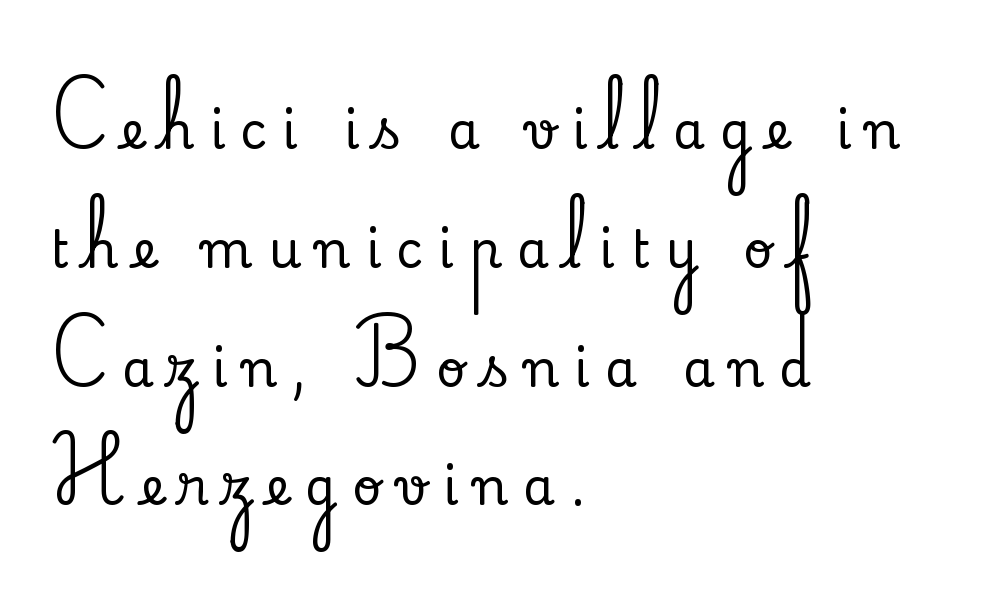
{"serif": "yes", "italic": "no", "width": "normal", "stroke_contrast": "low", "x_height": "small", "monospaced": "no", "underline": "no", "align": "left", "line_spacing": "loose", "line_spacing_ratio": 2.33, "letter_spacing": "wide", "letter_spacing_em": 0.3, "glyph_px": 51}
